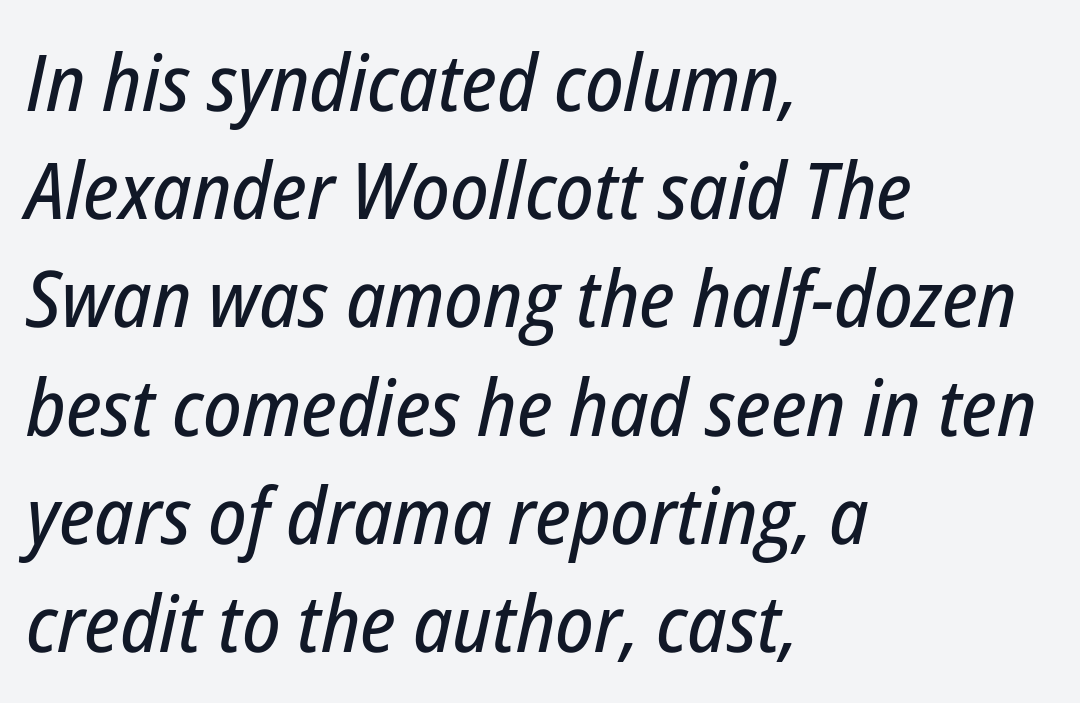
Q: Is the text italic (slanted)? A: Yes, it leans right by about 12 degrees.
Q: Is the text underlined? A: No.
Q: How is the paragraph aligned? A: Left-aligned.
Q: Is the spacing between letters normal or unusually wide? A: Normal.
Q: Is the spacing between lines tight, normal or loose? A: Normal.
Q: Width (condensed, normal, or wide)? A: Condensed.
Q: Stroke contrast? A: Low.
Q: x-height? A: Medium.
Q: Monospaced? A: No.
